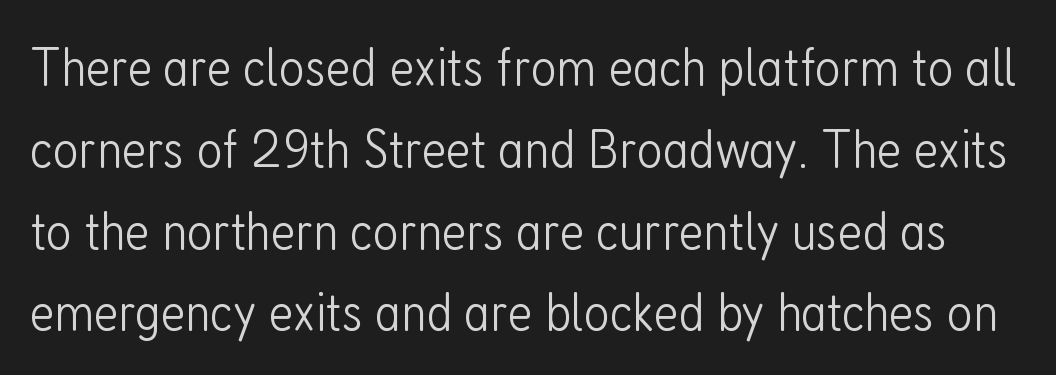
The image shows 56 px light, condensed sans-serif type, upright; set normal line spacing (1.46x), normal letter spacing, not underlined; low stroke contrast and a medium x-height.
